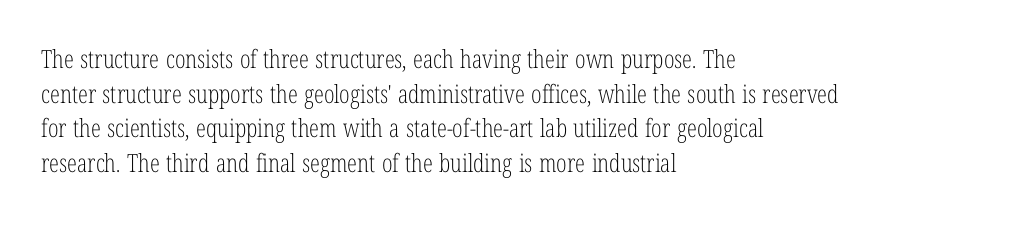
{"italic": "no", "bold": "no", "underline": "no", "align": "left", "line_spacing": "normal", "line_spacing_ratio": 1.39, "letter_spacing": "normal", "letter_spacing_em": 0.0, "glyph_px": 25}
